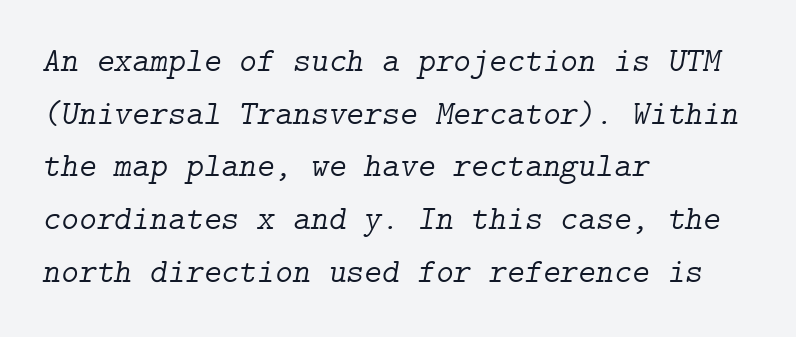
Q: Is the text bold? A: No.
Q: Is the text italic (slanted)? A: Yes, it leans right by about 9 degrees.
Q: Is the typeface a serif or a sans-serif typeface? A: Serif.
Q: Is the text underlined? A: No.
Q: How is the paragraph aligned? A: Left-aligned.
Q: Is the spacing between letters normal or unusually wide? A: Normal.
Q: Is the spacing between lines tight, normal or loose? A: Normal.
Q: Width (condensed, normal, or wide)? A: Normal.
Q: Stroke contrast? A: Low.
Q: x-height? A: Medium.
